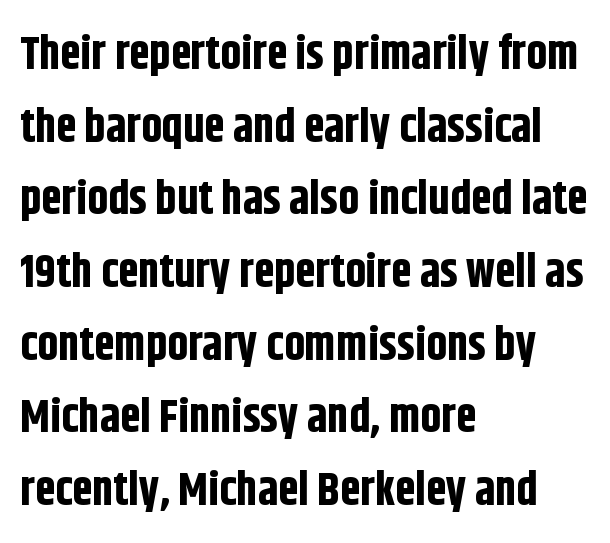
Do the characters align in a grid? No, the font is proportional. The letters carry no serifs — their stems end cleanly without finishing strokes. Horizontal bands of white between lines are of average thickness. Heft: maximum for text — a bold. The rag falls on the right side of this text block.
